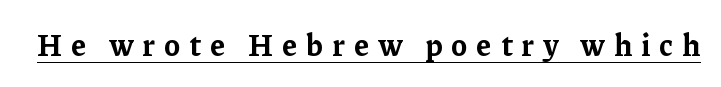
The image shows 31 px bold serif type, upright; set unusually wide letter spacing (+0.29 em), underlined; low stroke contrast and a medium x-height.
